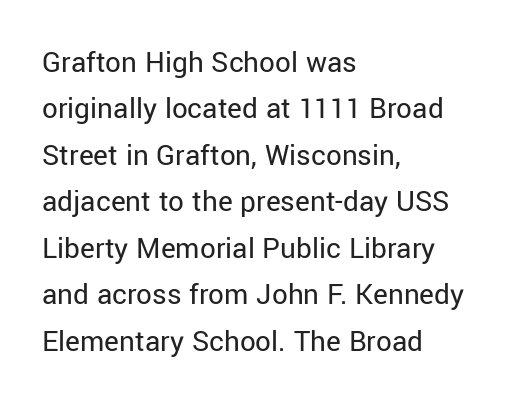
Characters remain perfectly vertical along every line. Default kerning and tracking; the words read as compact shapes. Vertically, the passage feels balanced, rows spaced as you'd expect. This sample uses a sans-serif face.
